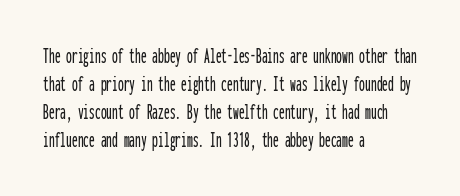
The image shows 23 px text type, upright; set left-aligned, line spacing 1.22x, normal letter spacing, not underlined.
